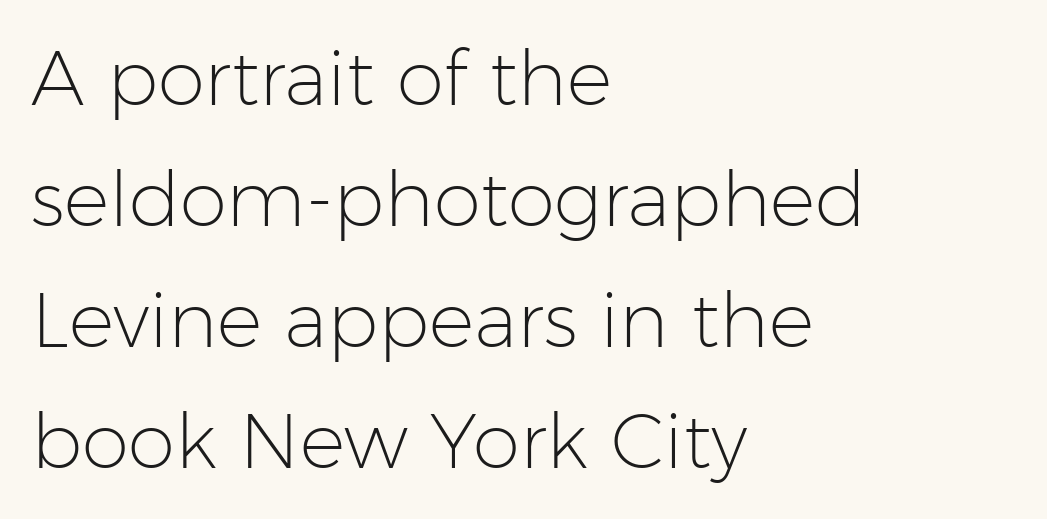
{"serif": "no", "italic": "no", "bold": "no", "weight": "light", "width": "normal", "stroke_contrast": "low", "x_height": "medium", "monospaced": "no", "underline": "no", "align": "left", "line_spacing": "normal", "line_spacing_ratio": 1.59, "letter_spacing": "normal", "letter_spacing_em": 0.0, "glyph_px": 76}
